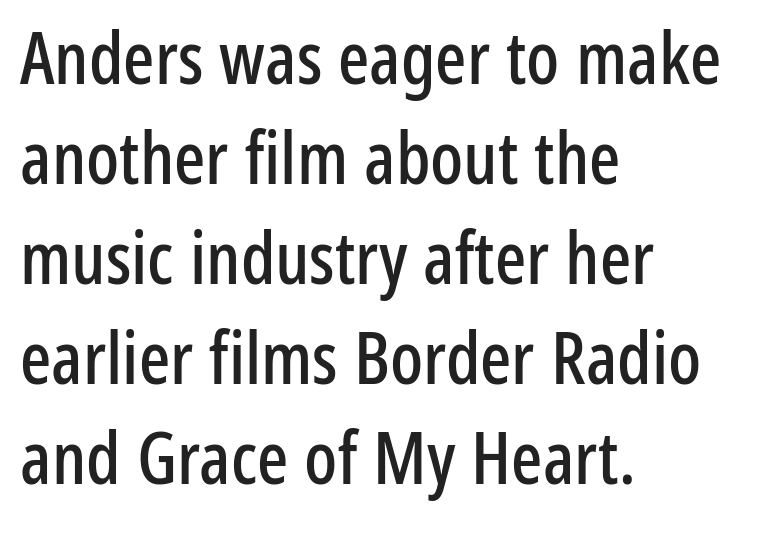
Observe the ordinary spacing: letters are neighbours, not strangers. Descenders are the only things crossing below the line. If you drew a ruler down the left edge, every line would touch it. The passage shown is typed in a proportional face where columns would drift. Every character sits straight up, as roman type does. What kind of face is this? One without serifs — a sans.
